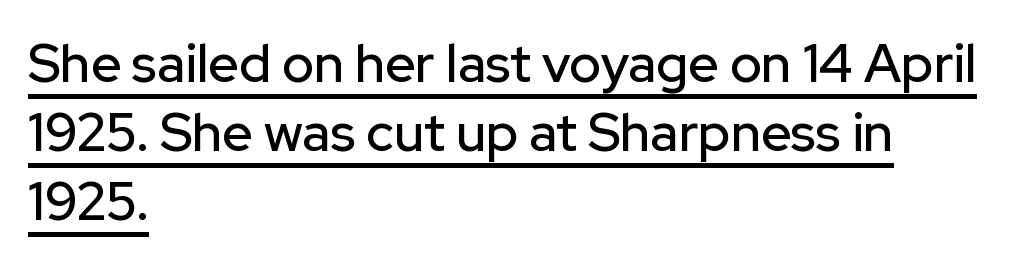
Teacher's note: observe the even left margin — that is flush-left alignment. Leading: standard. The letters sit at their default tracking, neither squeezed nor spread. Do the characters align in a grid? No, the font is proportional. Letterform terminals end flat and unadorned throughout the passage. The passage shown is underscored from start to finish.
